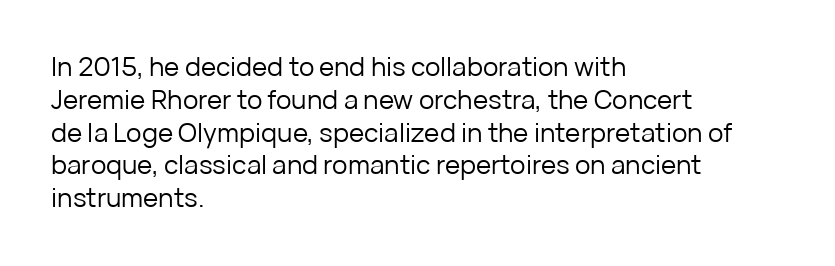
Q: Is the text bold? A: No.
Q: Is the text italic (slanted)? A: No, it is upright.
Q: Is the text underlined? A: No.
Q: How is the paragraph aligned? A: Left-aligned.
Q: Is the spacing between letters normal or unusually wide? A: Normal.
Q: Is the spacing between lines tight, normal or loose? A: Normal.
